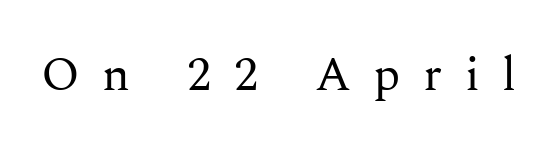
The image shows 48 px regular-weight serif type, upright; set unusually wide letter spacing (+0.47 em), not underlined; medium stroke contrast and a medium x-height.
